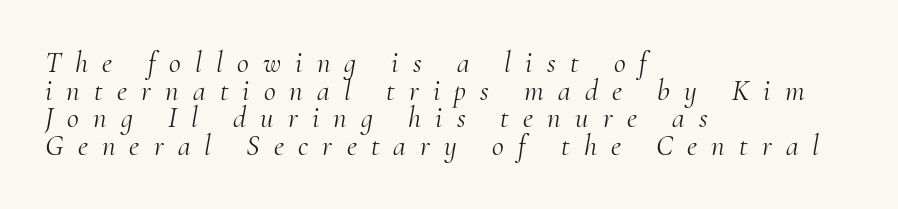
Q: Is the text bold? A: No.
Q: Is the text italic (slanted)? A: Yes, it leans right by about 10 degrees.
Q: Is the typeface a serif or a sans-serif typeface? A: Serif.
Q: Is the text underlined? A: No.
Q: How is the paragraph aligned? A: Left-aligned.
Q: Is the spacing between letters normal or unusually wide? A: Unusually wide.
Q: Is the spacing between lines tight, normal or loose? A: Tight.
Q: Width (condensed, normal, or wide)? A: Normal.
Q: Stroke contrast? A: Medium.
Q: x-height? A: Small.
Q: Monospaced? A: No.
